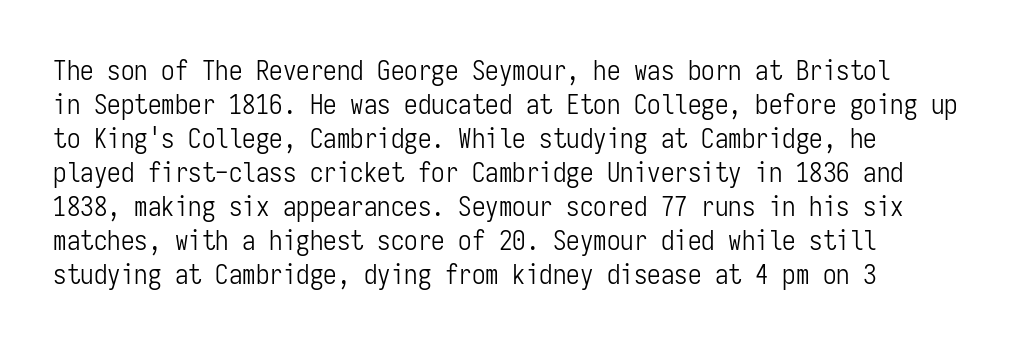
{"italic": "no", "bold": "no", "underline": "no", "align": "left", "line_spacing": "normal", "line_spacing_ratio": 1.26, "letter_spacing": "normal", "letter_spacing_em": 0.0, "glyph_px": 27}
